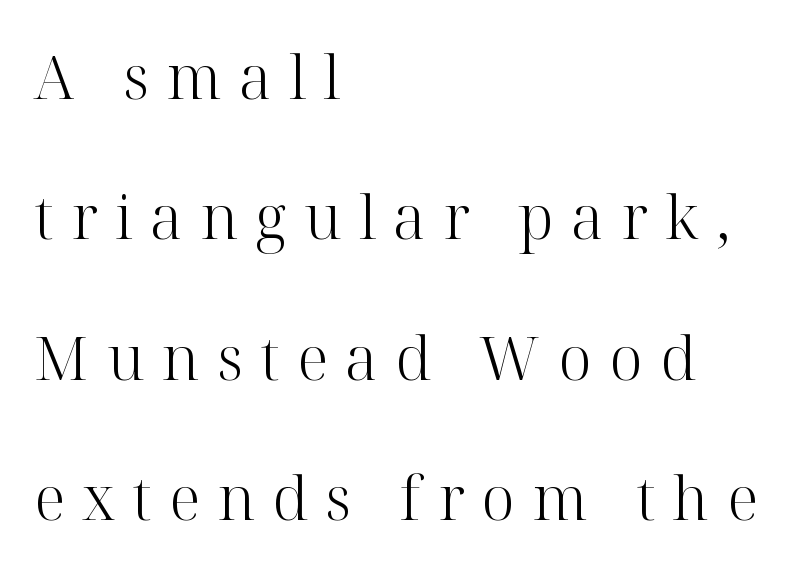
{"serif": "yes", "italic": "no", "bold": "no", "weight": "light", "width": "normal", "stroke_contrast": "high", "x_height": "medium", "monospaced": "no", "underline": "no", "align": "left", "line_spacing": "loose", "line_spacing_ratio": 2.34, "letter_spacing": "wide", "letter_spacing_em": 0.29, "glyph_px": 60}
